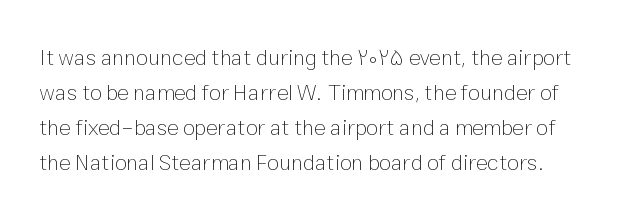
Clear beneath every line of the passage. These lines keep a tight, regular rhythm from letter to letter. No extra ink here — the face is not bold. Rendered with straight, roman letterforms.
